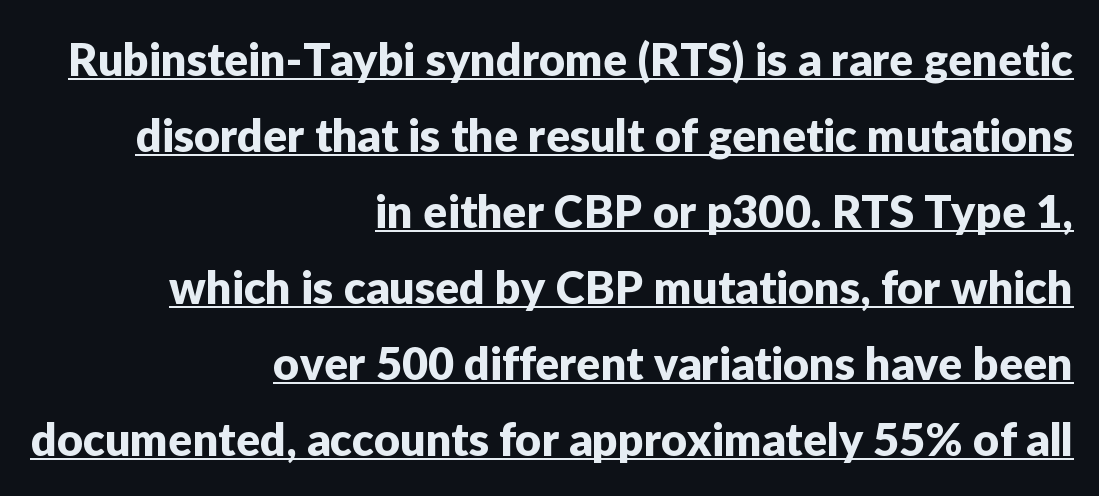
The image shows 45 px sans-serif type, upright; set right-aligned, normal line spacing (1.69x), normal letter spacing, underlined; low stroke contrast and a medium x-height.
